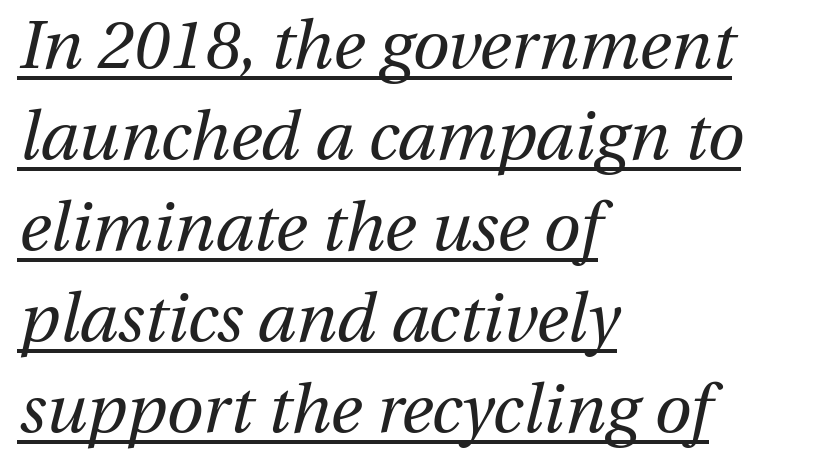
Q: Is the text bold? A: No.
Q: Is the text italic (slanted)? A: Yes, it leans right by about 13 degrees.
Q: Is the text underlined? A: Yes.
Q: How is the paragraph aligned? A: Left-aligned.
Q: Is the spacing between letters normal or unusually wide? A: Normal.
Q: Is the spacing between lines tight, normal or loose? A: Normal.
Q: Width (condensed, normal, or wide)? A: Normal.
Q: Stroke contrast? A: Medium.
Q: x-height? A: Medium.
Q: Monospaced? A: No.
